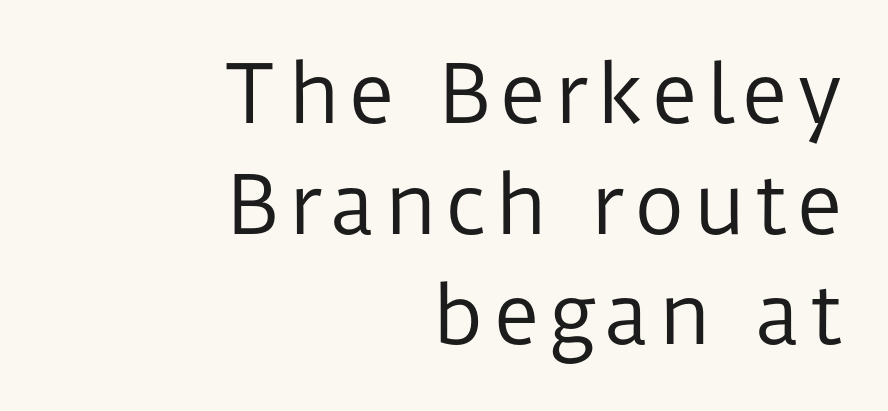
Q: Is the text bold? A: No.
Q: Is the text italic (slanted)? A: No, it is upright.
Q: Is the typeface a serif or a sans-serif typeface? A: Sans-serif.
Q: Is the text underlined? A: No.
Q: How is the paragraph aligned? A: Right-aligned.
Q: Is the spacing between lines tight, normal or loose? A: Normal.
Q: Width (condensed, normal, or wide)? A: Normal.
Q: Stroke contrast? A: Low.
Q: x-height? A: Medium.
Q: Monospaced? A: No.
